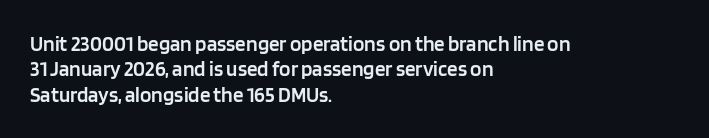
Characters follow at the spacing the type designer built in. Quick note: underline off. Line beginnings align vertically; line endings do not. Does the lettering tilt? It doesn't — this is upright. This is moderately heavy type, rendered in semibold.
